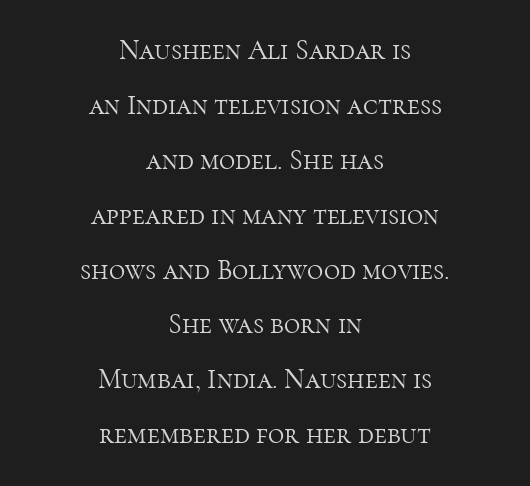
You could call the tracking neutral — neither tight nor loose. Each line is balanced around a shared central axis. Are there feet on the stems? There are — it's a serif. Heft: none added — not bold. Does the lettering tilt? It doesn't — this is upright. Do the characters align in a grid? No, the font is proportional.
